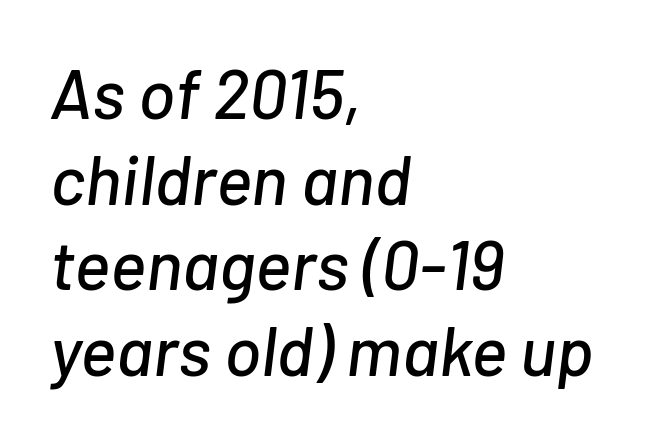
{"italic": "yes", "lean": "right", "slant_degrees": 7, "width": "normal", "stroke_contrast": "low", "x_height": "medium", "monospaced": "no", "underline": "no", "align": "left", "line_spacing_ratio": 1.24, "letter_spacing": "normal", "letter_spacing_em": 0.0, "glyph_px": 69}
